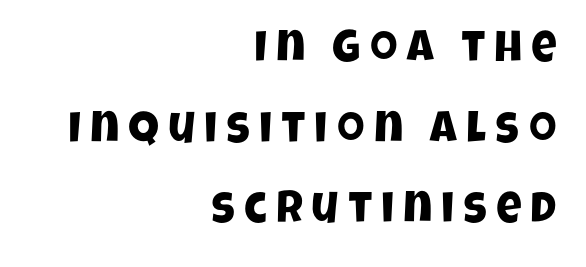
Observe the wide spacing: letters keep a clear distance from each other. A bare baseline throughout the passage. The face used here is a sans, in the tradition of grotesques and geometrics. Varying glyph widths throughout — classic text-font behaviour.
